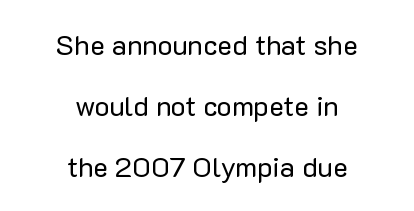
Q: Is the text bold? A: No.
Q: Is the text italic (slanted)? A: No, it is upright.
Q: Is the typeface a serif or a sans-serif typeface? A: Sans-serif.
Q: Is the text underlined? A: No.
Q: How is the paragraph aligned? A: Centered.
Q: Is the spacing between letters normal or unusually wide? A: Normal.
Q: Is the spacing between lines tight, normal or loose? A: Loose.
Q: Width (condensed, normal, or wide)? A: Normal.
Q: Stroke contrast? A: Low.
Q: x-height? A: Medium.
Q: Monospaced? A: No.
